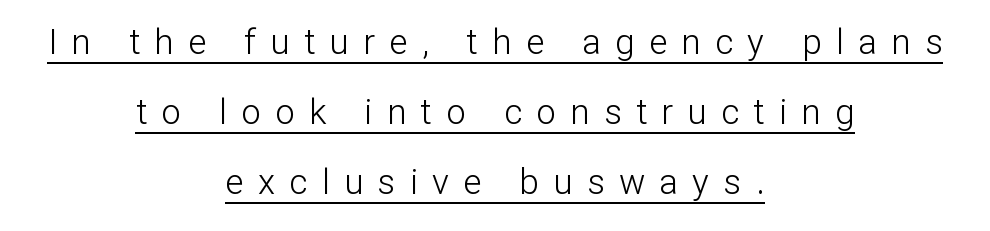
Q: Is the text bold? A: No.
Q: Is the text italic (slanted)? A: No, it is upright.
Q: Is the typeface a serif or a sans-serif typeface? A: Sans-serif.
Q: Is the text underlined? A: Yes.
Q: How is the paragraph aligned? A: Centered.
Q: Is the spacing between letters normal or unusually wide? A: Unusually wide.
Q: Is the spacing between lines tight, normal or loose? A: Loose.
Q: Width (condensed, normal, or wide)? A: Normal.
Q: Stroke contrast? A: Low.
Q: x-height? A: Medium.
Q: Monospaced? A: No.
